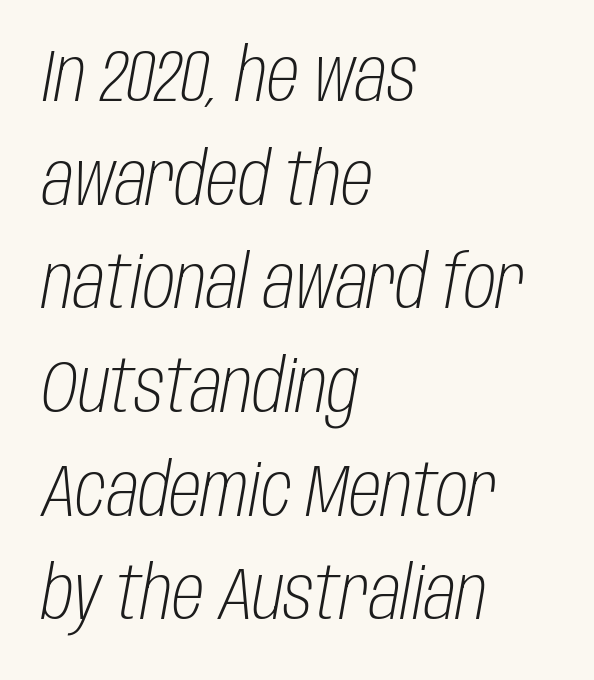
{"italic": "yes", "lean": "right", "slant_degrees": 10, "bold": "no", "weight": "light", "width": "condensed", "stroke_contrast": "low", "x_height": "large", "monospaced": "no", "underline": "no", "align": "left", "line_spacing": "normal", "line_spacing_ratio": 1.42, "letter_spacing": "normal", "letter_spacing_em": 0.0, "glyph_px": 73}
